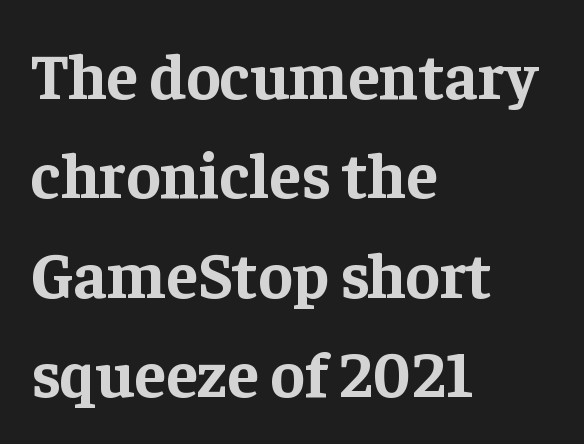
Q: Is the text bold? A: Yes.
Q: Is the text italic (slanted)? A: No, it is upright.
Q: Is the typeface a serif or a sans-serif typeface? A: Serif.
Q: Is the text underlined? A: No.
Q: How is the paragraph aligned? A: Left-aligned.
Q: Is the spacing between letters normal or unusually wide? A: Normal.
Q: Is the spacing between lines tight, normal or loose? A: Normal.
Q: Width (condensed, normal, or wide)? A: Normal.
Q: Stroke contrast? A: Low.
Q: x-height? A: Medium.
Q: Monospaced? A: No.
